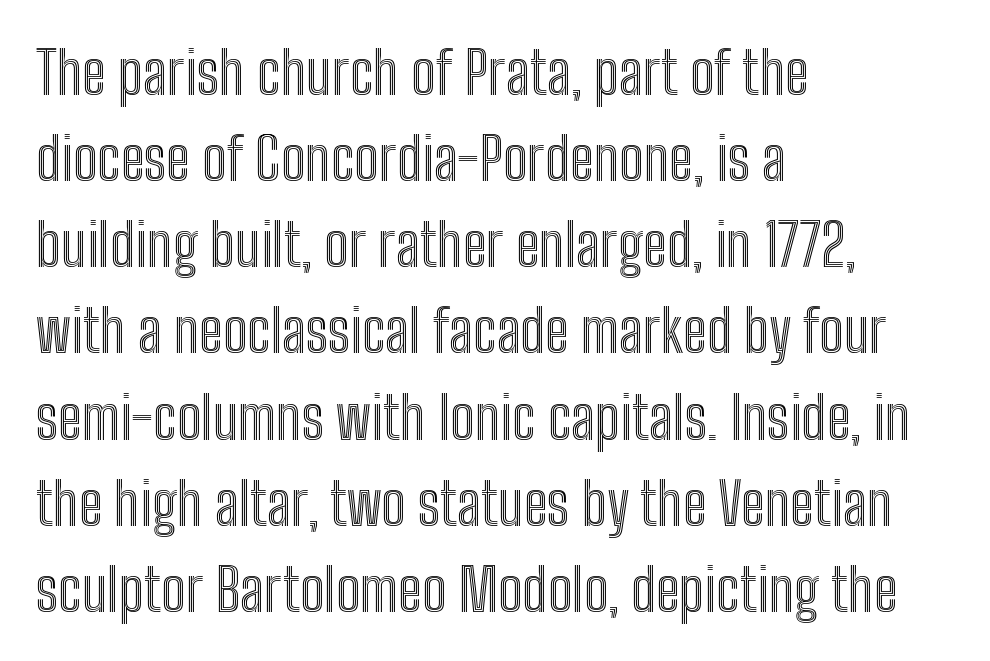
The image shows 59 px condensed type, upright; set left-aligned, normal line spacing (1.46x), normal letter spacing, not underlined; a medium x-height.
